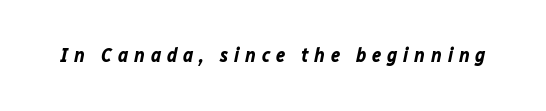
The image shows 20 px bold type, italic (leaning right); set unusually wide letter spacing (+0.29 em), not underlined.
